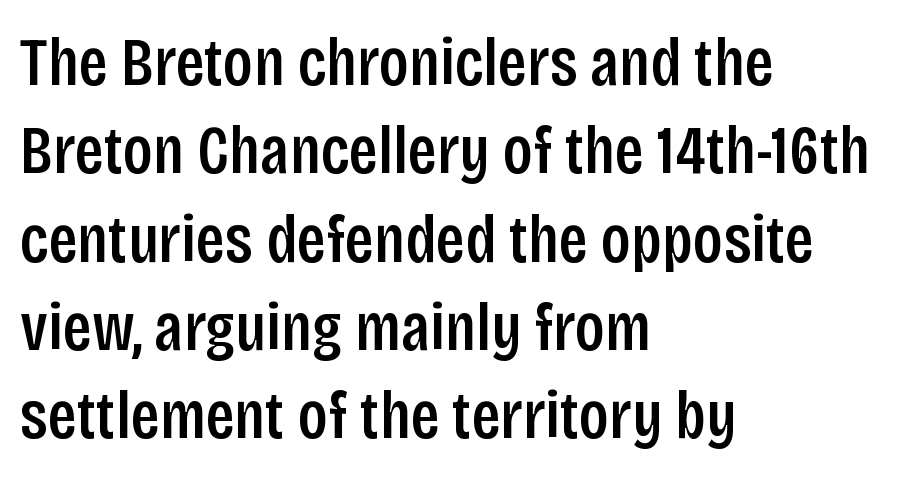
The image shows 69 px semibold, condensed sans-serif type, upright; set left-aligned, normal line spacing (1.28x), normal letter spacing, not underlined; low stroke contrast and a large x-height.
